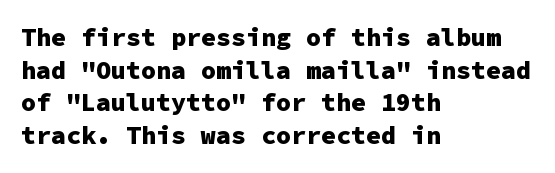
{"italic": "no", "bold": "yes", "underline": "no", "align": "left", "line_spacing": "normal", "line_spacing_ratio": 1.31, "letter_spacing": "normal", "letter_spacing_em": 0.0, "glyph_px": 25}
